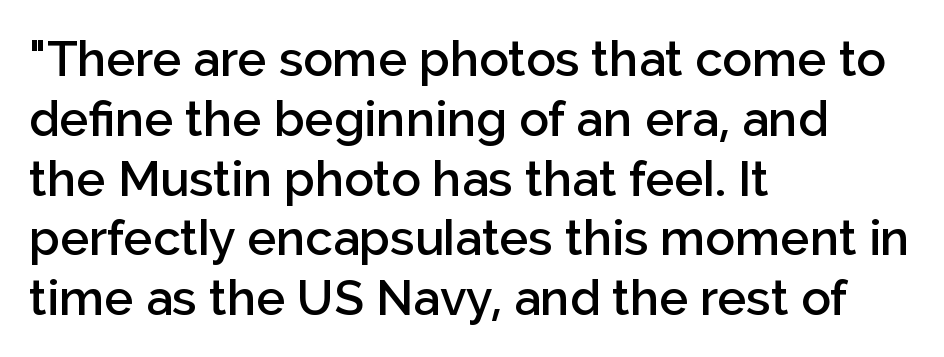
{"serif": "no", "italic": "no", "bold": "semi", "weight": "semibold", "width": "normal", "stroke_contrast": "low", "x_height": "medium", "monospaced": "no", "underline": "no", "align": "left", "line_spacing_ratio": 1.22, "letter_spacing": "normal", "letter_spacing_em": 0.0, "glyph_px": 49}
